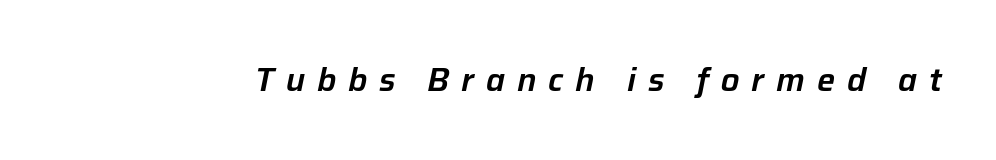
Q: Is the text italic (slanted)? A: Yes, it leans right by about 12 degrees.
Q: Is the text underlined? A: No.
Q: Is the spacing between letters normal or unusually wide? A: Unusually wide.
Q: Width (condensed, normal, or wide)? A: Normal.
Q: Stroke contrast? A: Low.
Q: x-height? A: Medium.
Q: Monospaced? A: No.
